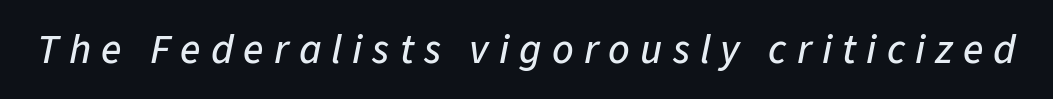
Q: Is the text italic (slanted)? A: Yes, it leans right by about 11 degrees.
Q: Is the text underlined? A: No.
Q: Is the spacing between letters normal or unusually wide? A: Unusually wide.
Q: Width (condensed, normal, or wide)? A: Normal.
Q: Stroke contrast? A: Low.
Q: x-height? A: Medium.
Q: Monospaced? A: No.
